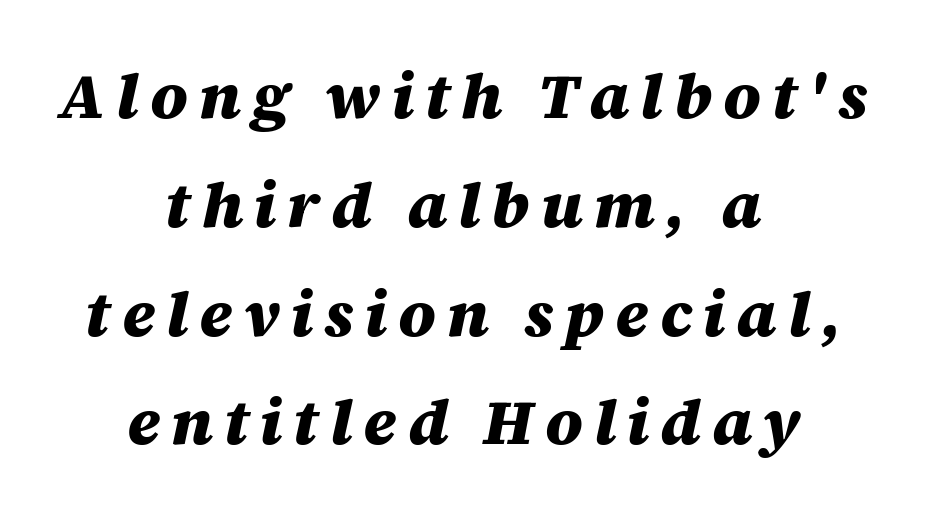
{"italic": "yes", "lean": "right", "slant_degrees": 12, "bold": "yes", "weight": "heavy", "width": "normal", "stroke_contrast": "medium", "x_height": "large", "monospaced": "no", "underline": "no", "align": "center", "line_spacing": "normal", "line_spacing_ratio": 1.7, "glyph_px": 64}
